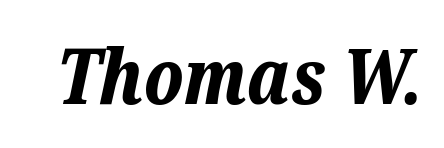
Q: Is the text bold? A: Yes.
Q: Is the text italic (slanted)? A: Yes, it leans right by about 12 degrees.
Q: Is the text underlined? A: No.
Q: Is the spacing between letters normal or unusually wide? A: Normal.
Q: Width (condensed, normal, or wide)? A: Normal.
Q: Stroke contrast? A: Low.
Q: x-height? A: Medium.
Q: Monospaced? A: No.
